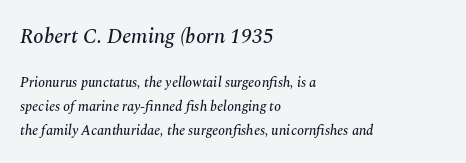
{"italic": "yes", "lean": "right", "slant_degrees": 10, "underline": "no", "align": "left", "line_spacing": "normal", "line_spacing_ratio": 1.7, "letter_spacing": "normal", "letter_spacing_em": 0.0, "larger_block": "first", "size_ratio": 1.5, "glyph_px": 21}
